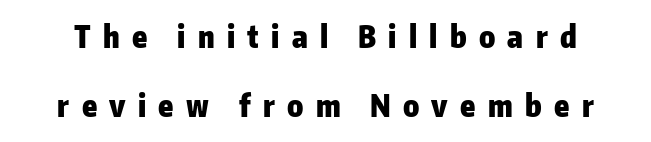
The image shows 30 px heavy sans-serif type, upright; set loose line spacing (2.31x), unusually wide letter spacing (+0.41 em), not underlined; low stroke contrast and a medium x-height.
